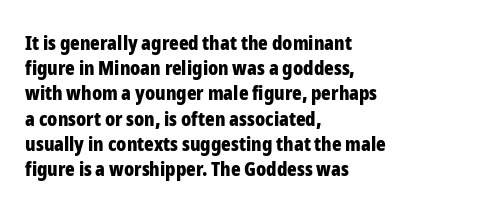
Q: Is the text bold? A: Yes.
Q: Is the text italic (slanted)? A: No, it is upright.
Q: Is the text underlined? A: No.
Q: How is the paragraph aligned? A: Left-aligned.
Q: Is the spacing between letters normal or unusually wide? A: Normal.
Q: Is the spacing between lines tight, normal or loose? A: Normal.
